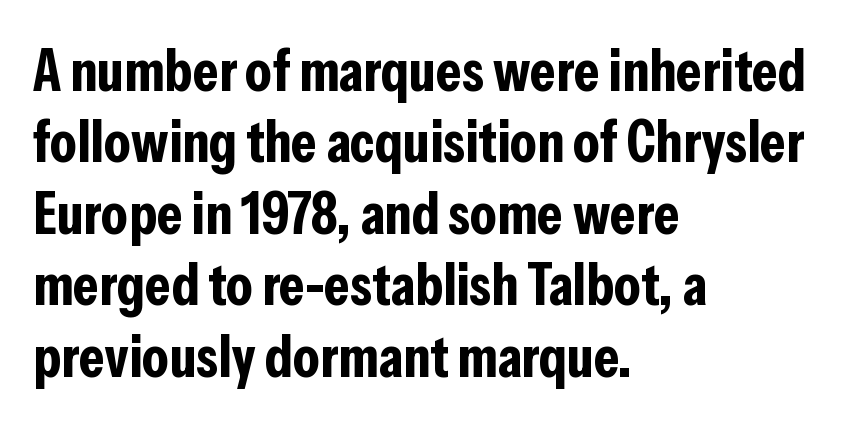
The image shows 59 px bold, condensed sans-serif type, upright; set left-aligned, line spacing 1.21x, normal letter spacing, not underlined; low stroke contrast and a medium x-height.
